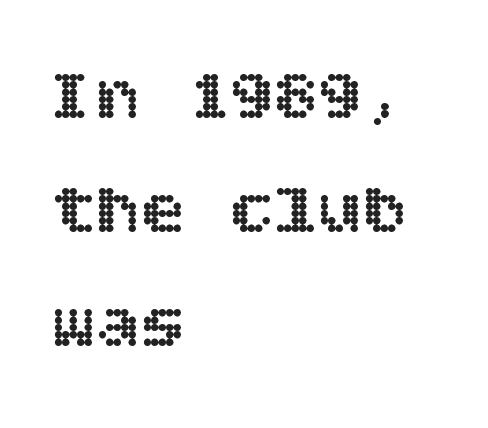
{"italic": "no", "width": "normal", "x_height": "large", "underline": "no", "align": "left", "line_spacing": "normal", "line_spacing_ratio": 1.54, "letter_spacing": "normal", "letter_spacing_em": 0.0, "glyph_px": 74}
